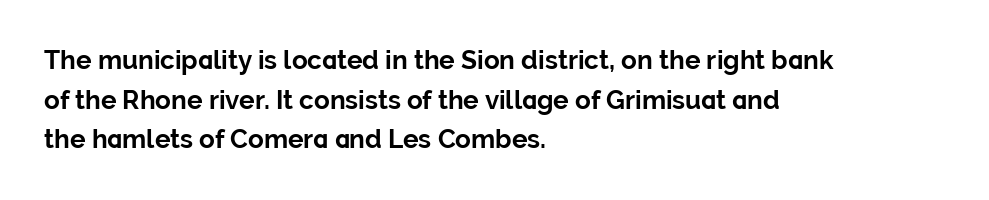
{"italic": "no", "bold": "yes", "underline": "no", "align": "left", "line_spacing": "normal", "line_spacing_ratio": 1.52, "letter_spacing": "normal", "letter_spacing_em": 0.0, "glyph_px": 26}
